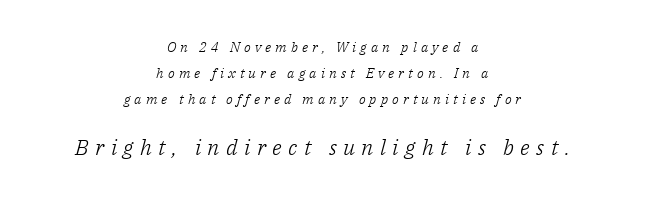
Nobody drew a line under any word here. You could only call the tracking loose — the letters float apart. This sample is center-justified, so both line endings float freely. Every character sits at an angle, as italics do. The rendering enlarges the type as you move from the upper chunk to the lower.
